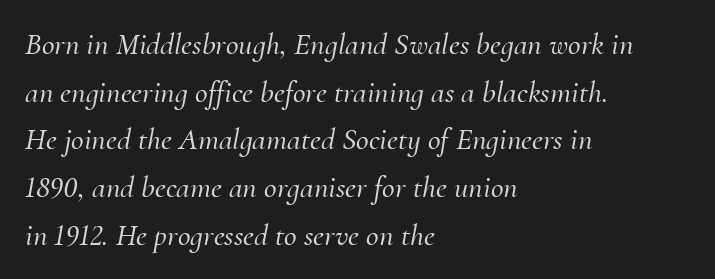
Q: Is the text italic (slanted)? A: Yes, it leans right by about 10 degrees.
Q: Is the typeface a serif or a sans-serif typeface? A: Serif.
Q: Is the text underlined? A: No.
Q: How is the paragraph aligned? A: Left-aligned.
Q: Is the spacing between letters normal or unusually wide? A: Normal.
Q: Is the spacing between lines tight, normal or loose? A: Normal.
Q: Width (condensed, normal, or wide)? A: Normal.
Q: Stroke contrast? A: Medium.
Q: x-height? A: Small.
Q: Monospaced? A: No.
